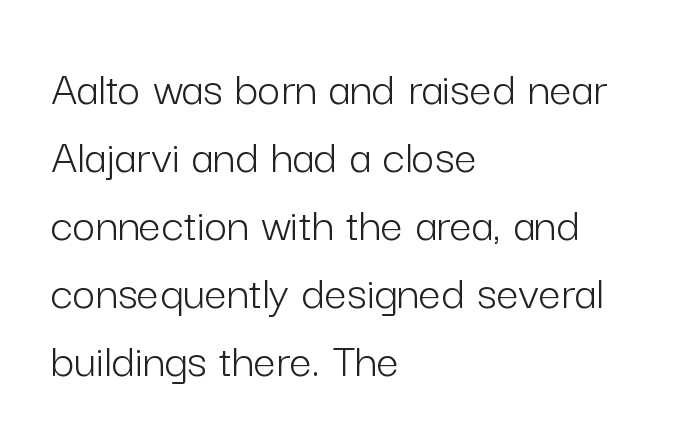
{"serif": "no", "italic": "no", "bold": "no", "weight": "light", "width": "normal", "stroke_contrast": "low", "x_height": "medium", "monospaced": "no", "underline": "no", "align": "left", "line_spacing": "normal", "line_spacing_ratio": 1.36, "letter_spacing": "normal", "letter_spacing_em": 0.0, "glyph_px": 50}
